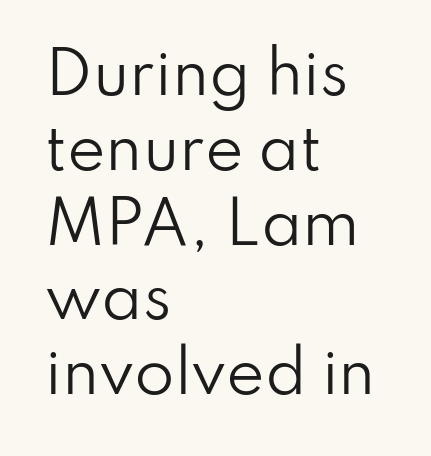
Q: Is the text bold? A: No.
Q: Is the text italic (slanted)? A: No, it is upright.
Q: Is the typeface a serif or a sans-serif typeface? A: Sans-serif.
Q: Is the text underlined? A: No.
Q: How is the paragraph aligned? A: Left-aligned.
Q: Is the spacing between letters normal or unusually wide? A: Normal.
Q: Is the spacing between lines tight, normal or loose? A: Normal.
Q: Width (condensed, normal, or wide)? A: Normal.
Q: Stroke contrast? A: Low.
Q: x-height? A: Small.
Q: Monospaced? A: No.
